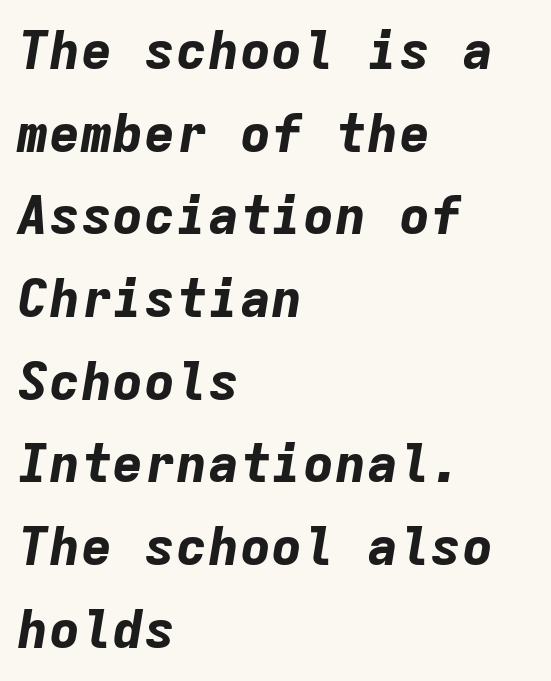
The image shows 53 px bold type, italic (leaning right), monospaced; set left-aligned, normal line spacing (1.56x), normal letter spacing, not underlined; low stroke contrast and a medium x-height.
